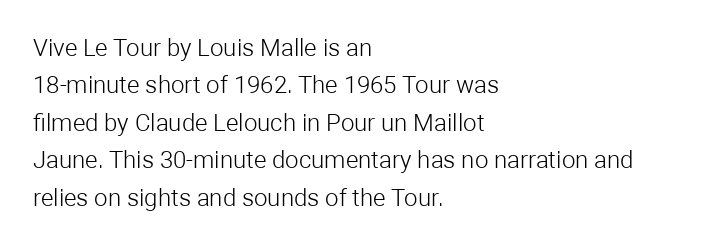
Evenly set lines give the paragraph a standard silhouette. Here the glyphs are tracked normally, forming tight word shapes. Rule under the text: the space is simply empty. Italic? Not at all — the glyphs are vertical. These glyphs show unthickened strokes, regular width or finer.
